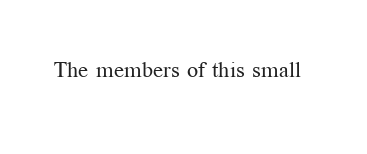
{"italic": "no", "bold": "no", "underline": "no", "letter_spacing": "normal", "letter_spacing_em": 0.0, "glyph_px": 22}
